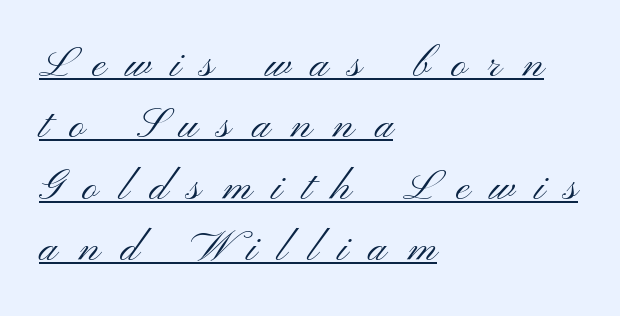
The image shows 42 px light, wide sans-serif type; set left-aligned, normal line spacing (1.46x), unusually wide letter spacing (+0.5 em), underlined; medium stroke contrast and a small x-height.
